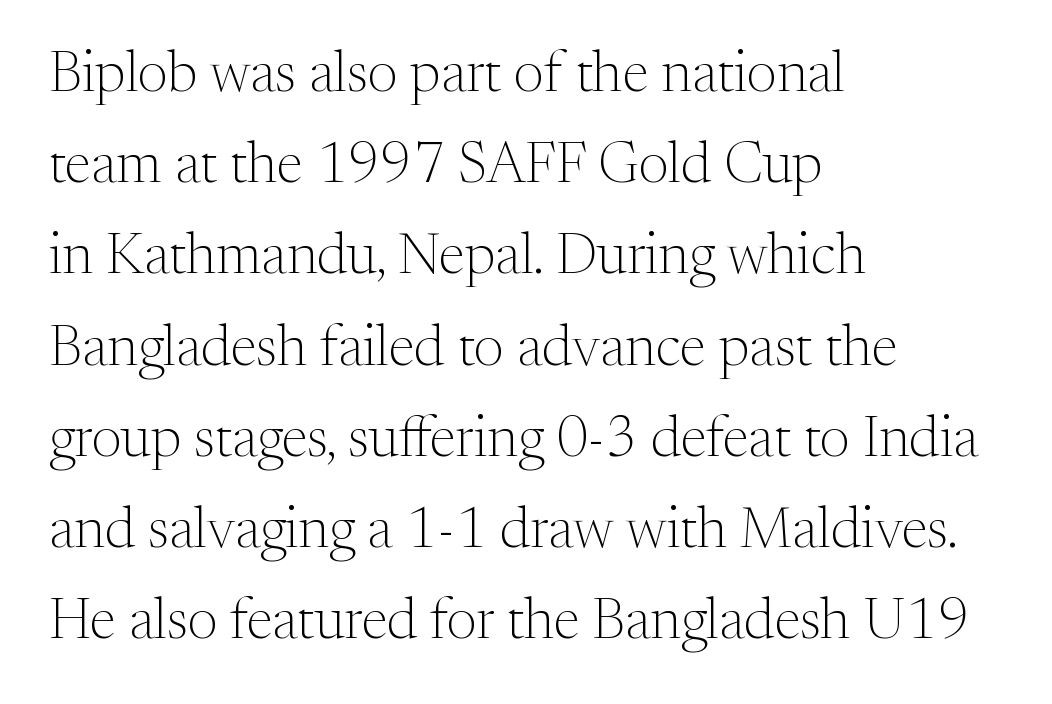
Character widths vary here, with narrow letters taking less room than wide ones. These lines keep a tight, regular rhythm from letter to letter. Unbolded letterforms with no extra heft. Line starts are locked; line ends wander.
